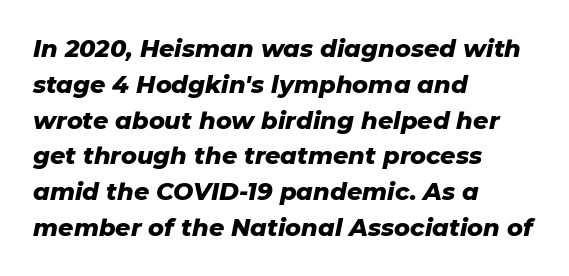
The image shows 24 px bold type, italic (leaning right); set left-aligned, normal line spacing (1.49x), normal letter spacing, not underlined.
